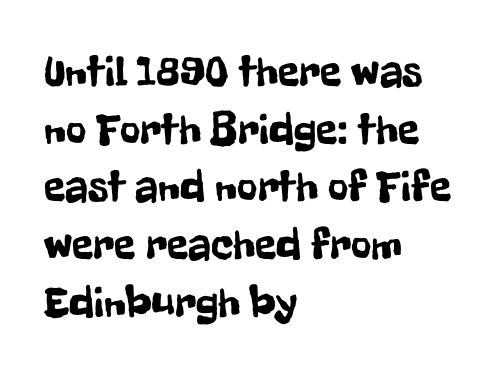
{"serif": "no", "italic": "no", "width": "condensed", "stroke_contrast": "low", "x_height": "medium", "monospaced": "no", "underline": "no", "align": "left", "line_spacing": "normal", "line_spacing_ratio": 1.31, "letter_spacing": "normal", "letter_spacing_em": 0.0, "glyph_px": 44}
